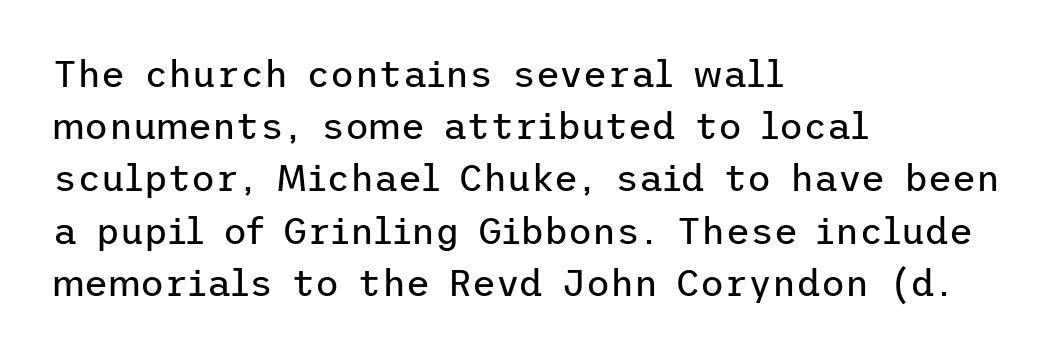
Look at the bottom of the vertical strokes: they stop flat, with no serifs. In terms of posture, this sample is upright. The words here are not underlined. Is there much room between lines? A standard amount, neither cramped nor airy.
